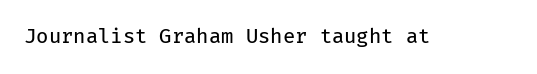
Q: Is the text bold? A: No.
Q: Is the text italic (slanted)? A: No, it is upright.
Q: Is the text underlined? A: No.
Q: Is the spacing between letters normal or unusually wide? A: Normal.
